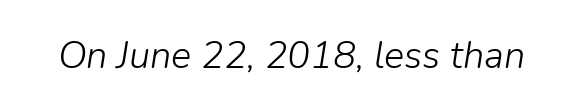
Q: Is the text bold? A: No.
Q: Is the text italic (slanted)? A: Yes, it leans right by about 9 degrees.
Q: Is the text underlined? A: No.
Q: Is the spacing between letters normal or unusually wide? A: Normal.
Q: Width (condensed, normal, or wide)? A: Normal.
Q: Stroke contrast? A: Low.
Q: x-height? A: Medium.
Q: Monospaced? A: No.
